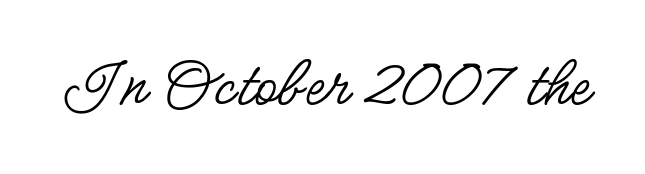
Q: Is the text bold? A: No.
Q: Is the text italic (slanted)? A: Yes.
Q: Is the typeface a serif or a sans-serif typeface? A: Sans-serif.
Q: Is the text underlined? A: No.
Q: Is the spacing between letters normal or unusually wide? A: Normal.
Q: Width (condensed, normal, or wide)? A: Condensed.
Q: Stroke contrast? A: Low.
Q: x-height? A: Small.
Q: Monospaced? A: No.
